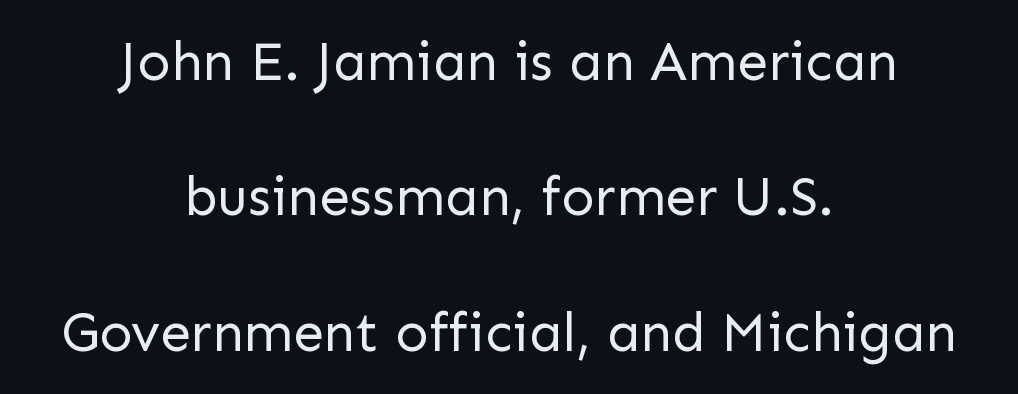
Q: Is the text bold? A: No.
Q: Is the text italic (slanted)? A: No, it is upright.
Q: Is the typeface a serif or a sans-serif typeface? A: Sans-serif.
Q: Is the text underlined? A: No.
Q: How is the paragraph aligned? A: Centered.
Q: Is the spacing between letters normal or unusually wide? A: Normal.
Q: Is the spacing between lines tight, normal or loose? A: Loose.
Q: Width (condensed, normal, or wide)? A: Normal.
Q: Stroke contrast? A: Low.
Q: x-height? A: Medium.
Q: Monospaced? A: No.
